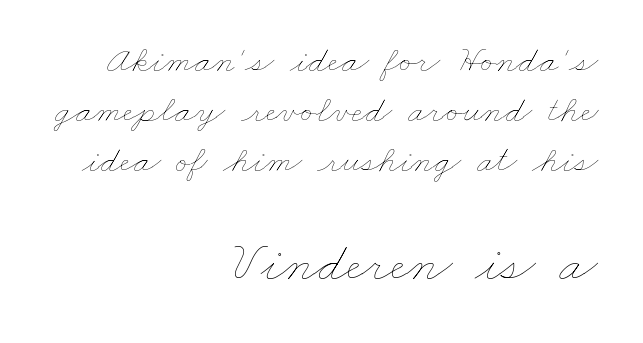
Which margin do the lines hug? The right one — the left edge is uneven. The typesetting does not lean heavy: it is not bold. Tracking value appears to be zero — textbook default spacing. Top chunk: small. Bottom chunk: large.
